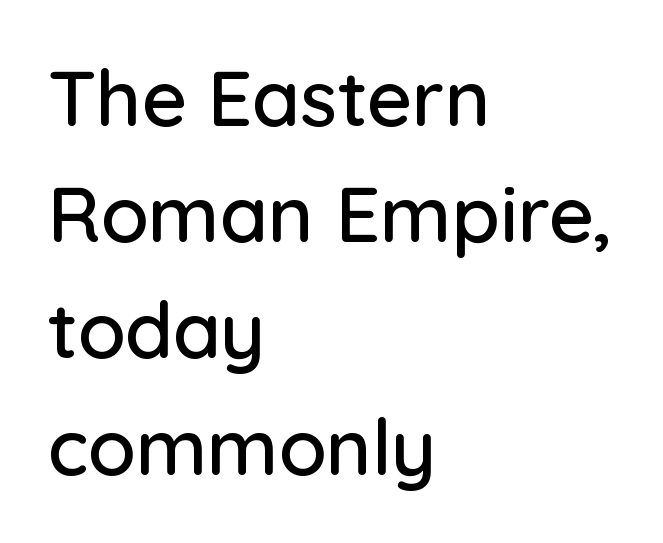
Q: Is the text italic (slanted)? A: No, it is upright.
Q: Is the typeface a serif or a sans-serif typeface? A: Sans-serif.
Q: Is the text underlined? A: No.
Q: How is the paragraph aligned? A: Left-aligned.
Q: Is the spacing between letters normal or unusually wide? A: Normal.
Q: Is the spacing between lines tight, normal or loose? A: Normal.
Q: Width (condensed, normal, or wide)? A: Normal.
Q: Stroke contrast? A: Low.
Q: x-height? A: Medium.
Q: Monospaced? A: No.
